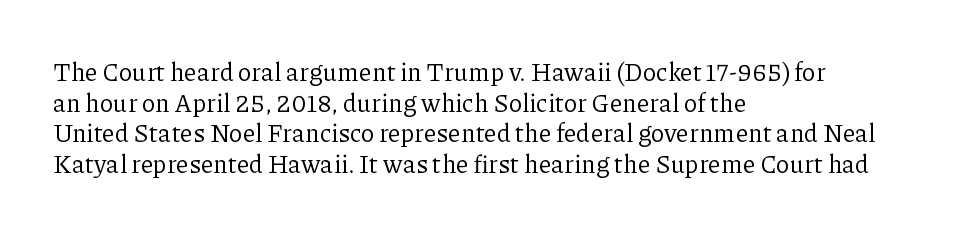
The letters look calm and open, with moderate or lighter stems. Descenders are the only things crossing below the line. Left-aligned paragraph, ragged on the right. Short note: letters normally spaced.
